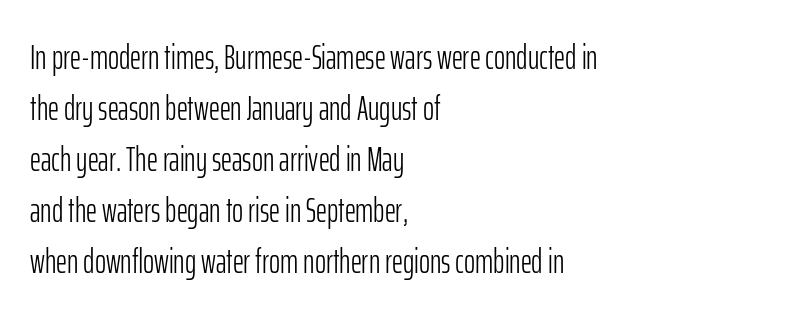
Q: Is the text bold? A: No.
Q: Is the text italic (slanted)? A: No, it is upright.
Q: Is the typeface a serif or a sans-serif typeface? A: Sans-serif.
Q: Is the text underlined? A: No.
Q: How is the paragraph aligned? A: Left-aligned.
Q: Is the spacing between letters normal or unusually wide? A: Normal.
Q: Is the spacing between lines tight, normal or loose? A: Normal.
Q: Width (condensed, normal, or wide)? A: Condensed.
Q: Stroke contrast? A: Low.
Q: x-height? A: Medium.
Q: Monospaced? A: No.
